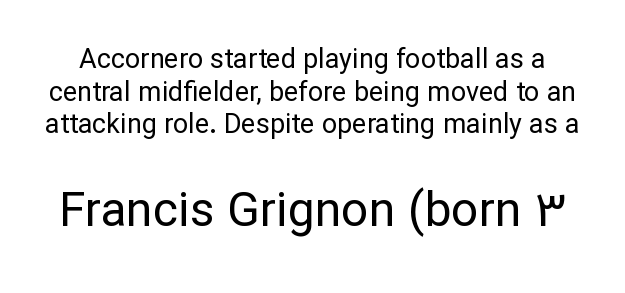
Q: Is the text bold? A: No.
Q: Is the text italic (slanted)? A: No, it is upright.
Q: Is the typeface a serif or a sans-serif typeface? A: Sans-serif.
Q: Is the text underlined? A: No.
Q: Is the spacing between letters normal or unusually wide? A: Normal.
Q: Which block of text is set in a larger size, the first (top) or the second (bottom)? A: The second (bottom) one.
Q: Width (condensed, normal, or wide)? A: Normal.
Q: Stroke contrast? A: Low.
Q: x-height? A: Medium.
Q: Monospaced? A: No.
